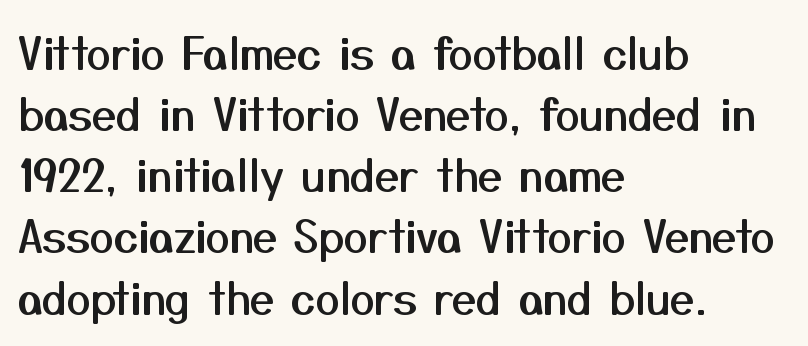
Q: Is the text italic (slanted)? A: No, it is upright.
Q: Is the typeface a serif or a sans-serif typeface? A: Sans-serif.
Q: Is the text underlined? A: No.
Q: How is the paragraph aligned? A: Left-aligned.
Q: Is the spacing between letters normal or unusually wide? A: Normal.
Q: Is the spacing between lines tight, normal or loose? A: Normal.
Q: Width (condensed, normal, or wide)? A: Normal.
Q: Stroke contrast? A: Medium.
Q: x-height? A: Medium.
Q: Monospaced? A: No.
